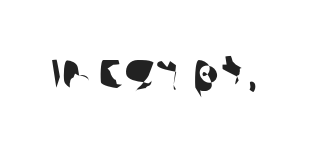
Each letter keeps its own natural width here, so spacing adapts to shape. Nobody drew a line under any word here. Font category for this specimen: sans-serif. The type is set solid horizontally, with unmodified tracking.
